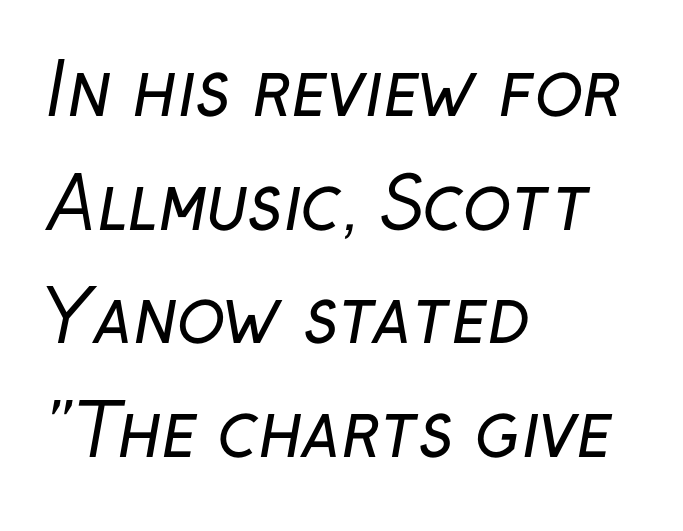
Notice how descenders clear the ascenders below comfortably — that's standard leading. Spacing verdict: proportional, widths tailored to each character. Are there feet on the stems? There aren't — it's a sans. One-word summary of the alignment: left. Characters follow at the spacing the type designer built in. Bare-footed words on every line.
